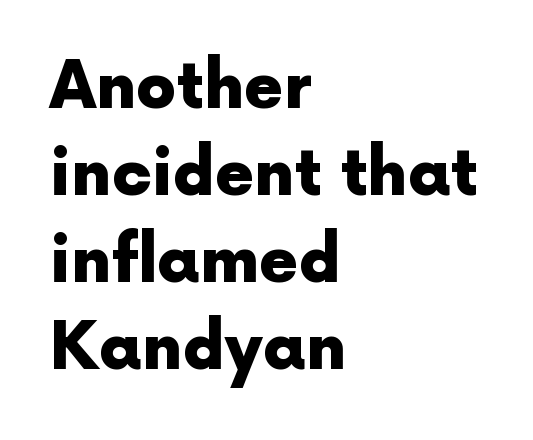
Q: Is the text bold? A: Yes.
Q: Is the text italic (slanted)? A: No, it is upright.
Q: Is the typeface a serif or a sans-serif typeface? A: Sans-serif.
Q: Is the text underlined? A: No.
Q: How is the paragraph aligned? A: Left-aligned.
Q: Is the spacing between letters normal or unusually wide? A: Normal.
Q: Is the spacing between lines tight, normal or loose? A: Normal.
Q: Width (condensed, normal, or wide)? A: Normal.
Q: x-height? A: Medium.
Q: Monospaced? A: No.
